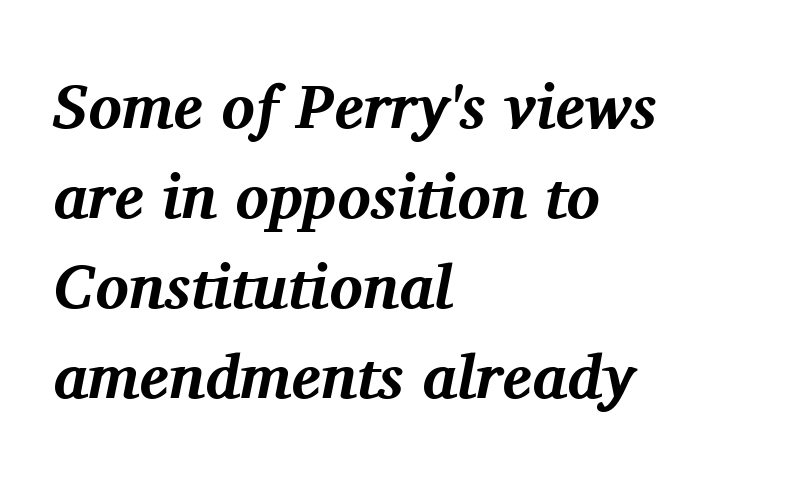
Line spacing here is normal. Is the type bold? Yes — the strokes are clearly thick and heavy. Words float on clear page, feet unadorned. Every row of glyphs begins at an identical x-position on the left.
